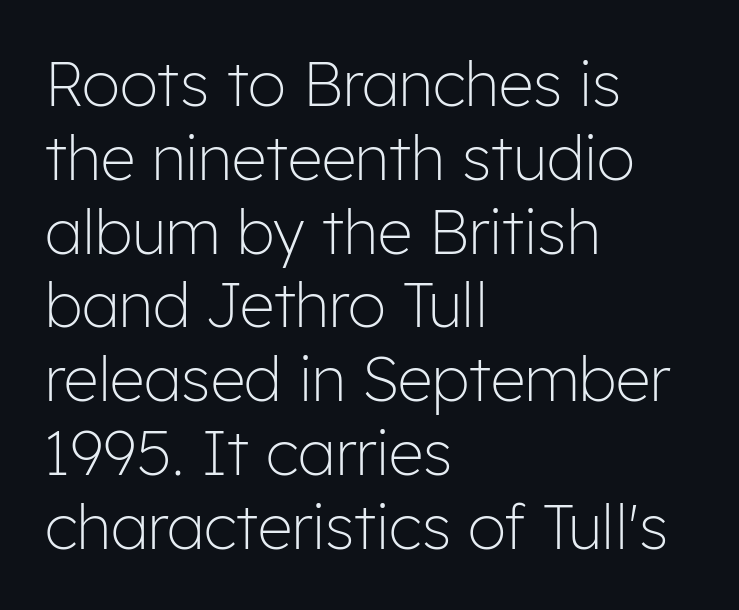
{"serif": "no", "italic": "no", "bold": "no", "weight": "light", "width": "normal", "stroke_contrast": "low", "x_height": "medium", "monospaced": "no", "underline": "no", "align": "left", "line_spacing_ratio": 1.21, "letter_spacing": "normal", "letter_spacing_em": 0.0, "glyph_px": 61}
